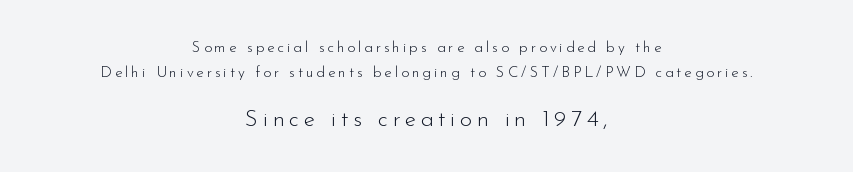
The rendering uses a moderate line-height, typical for paragraphs. Caption: multi-line text, centered on the measure. Weight class: somewhere from thin through regular. The block sitting lower on the canvas is the one with enlarged characters.
